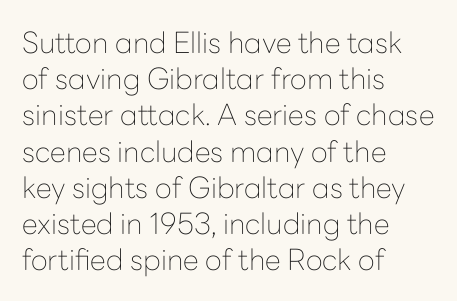
Does the type have serifs? No, each stem ends abruptly. Does the lettering tilt? It doesn't — this is upright. Is there much room between lines? A standard amount, neither cramped nor airy. The font is comparable to plain body text, perhaps lighter.
